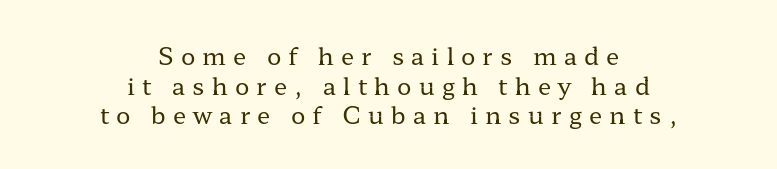
The image shows 24 px text type, upright; set centered, line spacing 1.23x, unusually wide letter spacing (+0.3 em), not underlined.
